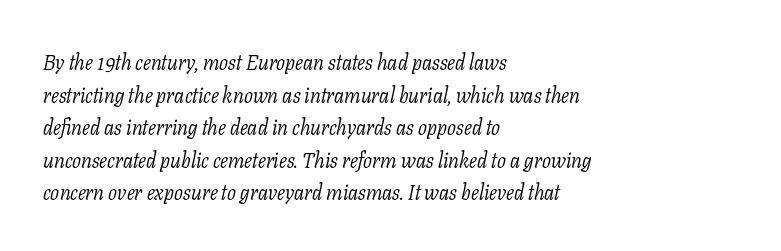
Is the type slanted? Yes — the strokes lean at a clear angle. Rows of type keep a routine distance in the vertical direction. The specimen omits any rule beneath the text block's lines. The font sits on the lighter half of the weight spectrum, regular included. The letters sit at their default tracking, neither squeezed nor spread.
